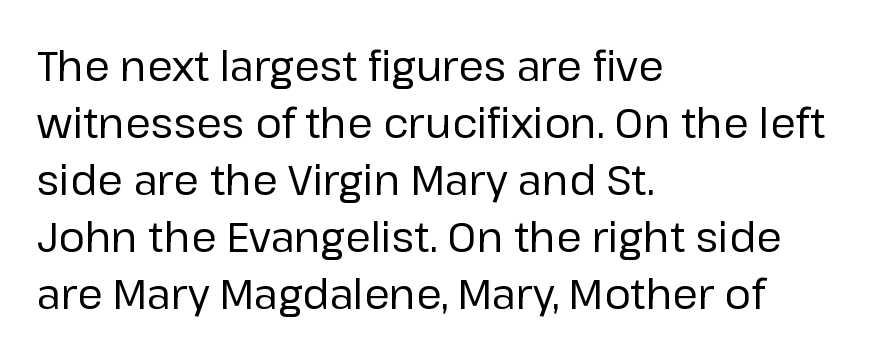
Q: Is the text bold? A: No.
Q: Is the text italic (slanted)? A: No, it is upright.
Q: Is the typeface a serif or a sans-serif typeface? A: Sans-serif.
Q: Is the text underlined? A: No.
Q: How is the paragraph aligned? A: Left-aligned.
Q: Is the spacing between letters normal or unusually wide? A: Normal.
Q: Is the spacing between lines tight, normal or loose? A: Normal.
Q: Width (condensed, normal, or wide)? A: Normal.
Q: Stroke contrast? A: Low.
Q: x-height? A: Medium.
Q: Monospaced? A: No.
